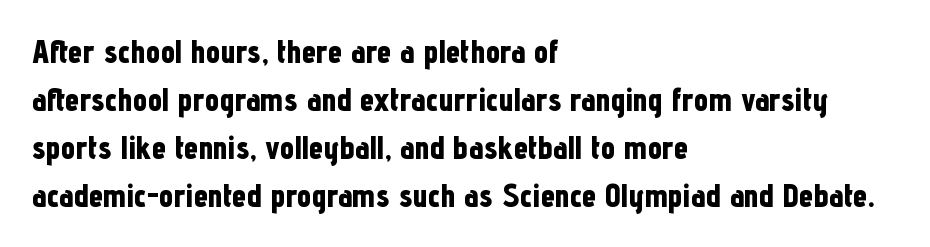
These lines are rendered in a variable-pitch font. The text was rendered using a sans face with plain stroke endings. The specimen reads as upright at a glance. Underlining? Definitely not there. Leading matches the norm, producing a regular column. A typesetter would call this zero additional tracking.
